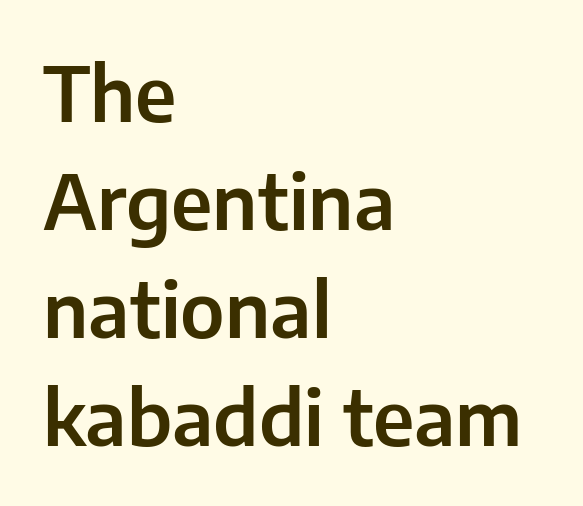
What stands out about the letter spacing? Nothing — it is the standard amount. Typeset ragged right — the left edge is the straight one. No word sits above an underline. Does the leading feel generous? No, just average. Unlike a traditional serif, this face leaves its strokes unadorned. The letters advance in unequal steps, a hallmark of proportional type.
